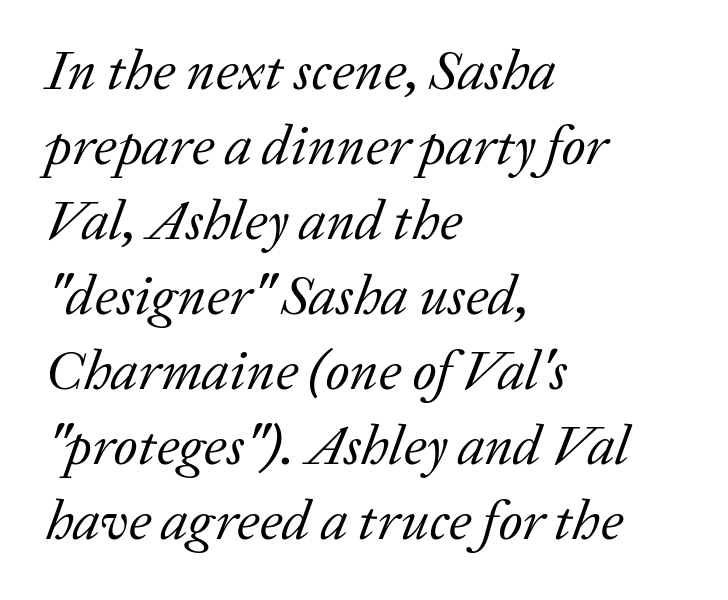
Q: Is the text bold? A: No.
Q: Is the text italic (slanted)? A: Yes, it leans right by about 20 degrees.
Q: Is the typeface a serif or a sans-serif typeface? A: Serif.
Q: Is the text underlined? A: No.
Q: How is the paragraph aligned? A: Left-aligned.
Q: Is the spacing between letters normal or unusually wide? A: Normal.
Q: Is the spacing between lines tight, normal or loose? A: Normal.
Q: Width (condensed, normal, or wide)? A: Normal.
Q: Stroke contrast? A: Low.
Q: x-height? A: Medium.
Q: Monospaced? A: No.
